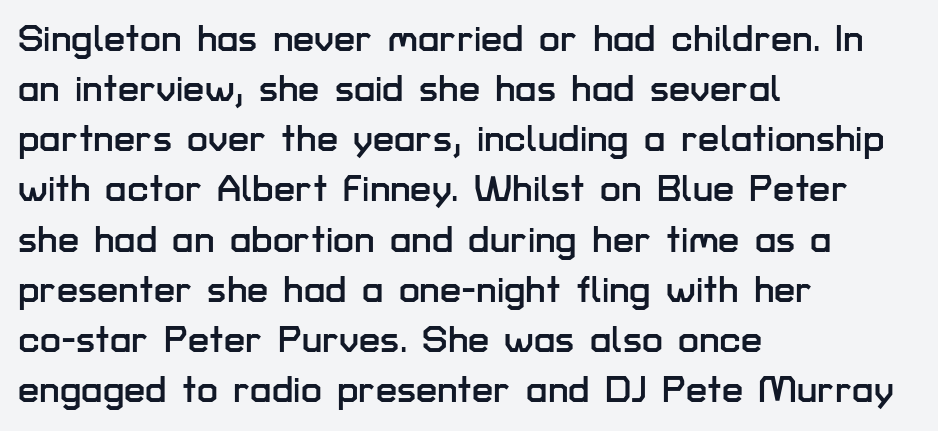
The image shows 38 px sans-serif type, upright; set left-aligned, normal line spacing (1.32x), normal letter spacing, not underlined; low stroke contrast and a medium x-height.
